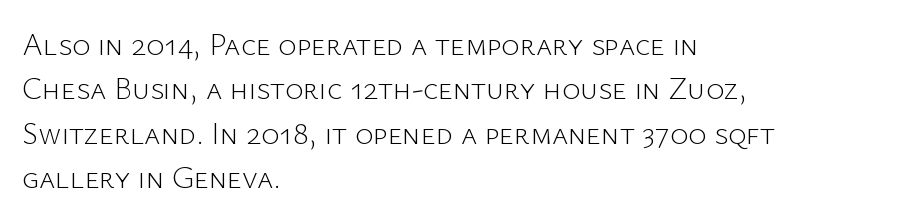
{"serif": "no", "italic": "no", "bold": "no", "weight": "light", "width": "normal", "stroke_contrast": "low", "x_height": "medium", "monospaced": "no", "underline": "no", "align": "left", "line_spacing": "normal", "line_spacing_ratio": 1.43, "letter_spacing": "normal", "letter_spacing_em": 0.0, "glyph_px": 31}
